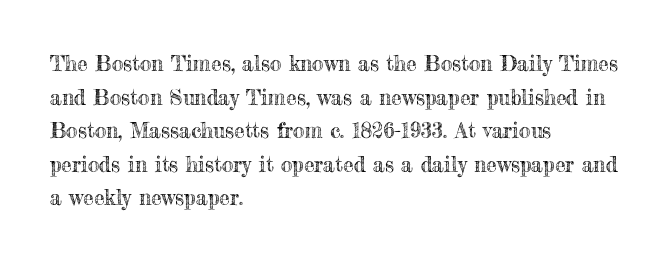
{"italic": "no", "underline": "no", "align": "left", "line_spacing": "normal", "line_spacing_ratio": 1.6, "letter_spacing": "normal", "letter_spacing_em": 0.0, "glyph_px": 21}
